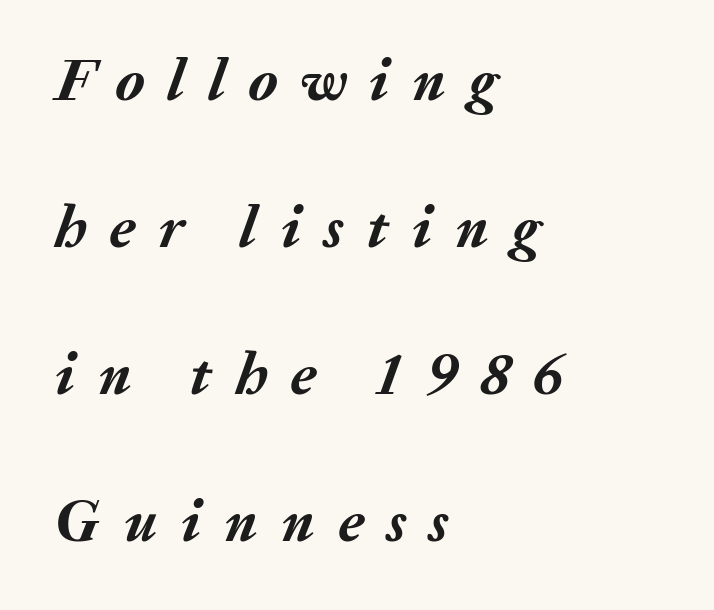
Q: Is the text bold? A: Yes.
Q: Is the text italic (slanted)? A: Yes, it leans right by about 20 degrees.
Q: Is the text underlined? A: No.
Q: How is the paragraph aligned? A: Left-aligned.
Q: Is the spacing between letters normal or unusually wide? A: Unusually wide.
Q: Is the spacing between lines tight, normal or loose? A: Loose.
Q: Width (condensed, normal, or wide)? A: Normal.
Q: Stroke contrast? A: Medium.
Q: x-height? A: Medium.
Q: Monospaced? A: No.
